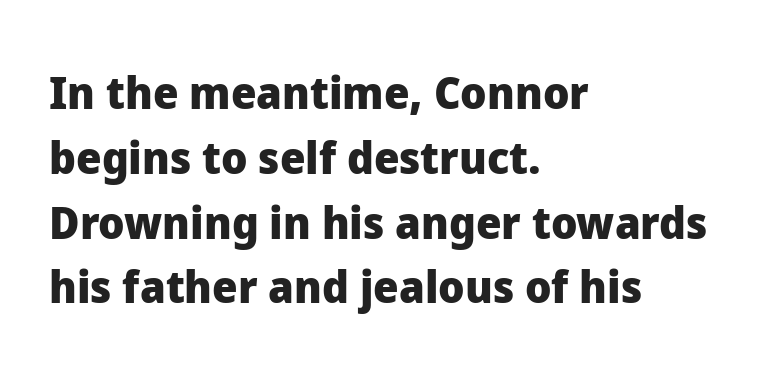
{"serif": "no", "italic": "no", "bold": "yes", "weight": "heavy", "width": "normal", "stroke_contrast": "low", "x_height": "medium", "monospaced": "no", "underline": "no", "align": "left", "line_spacing": "normal", "line_spacing_ratio": 1.44, "letter_spacing": "normal", "letter_spacing_em": 0.0, "glyph_px": 45}
